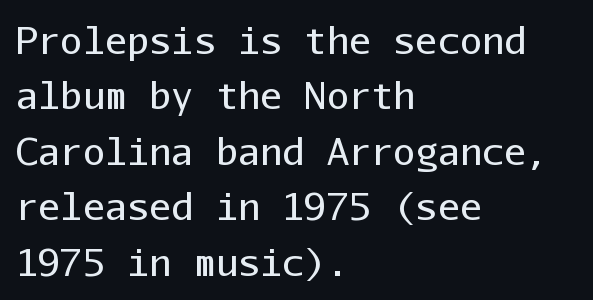
The image shows 37 px regular-weight sans-serif type, upright, monospaced; set left-aligned, normal line spacing (1.5x), normal letter spacing, not underlined; low stroke contrast and a medium x-height.
